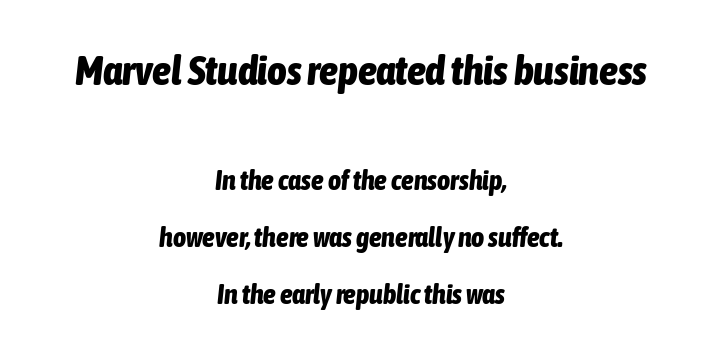
{"italic": "yes", "lean": "right", "slant_degrees": 6, "bold": "yes", "weight": "bold", "width": "condensed", "stroke_contrast": "low", "x_height": "medium", "monospaced": "no", "underline": "no", "align": "center", "line_spacing": "loose", "line_spacing_ratio": 2.02, "letter_spacing": "normal", "letter_spacing_em": 0.0, "larger_block": "first", "size_ratio": 1.5, "glyph_px": 42}
